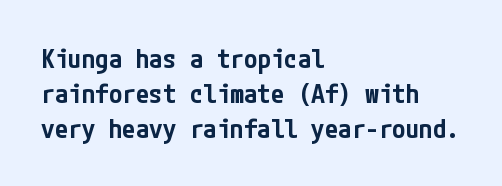
Q: Is the text bold? A: Semi-bold.
Q: Is the text italic (slanted)? A: No, it is upright.
Q: Is the text underlined? A: No.
Q: How is the paragraph aligned? A: Left-aligned.
Q: Is the spacing between letters normal or unusually wide? A: Normal.
Q: Is the spacing between lines tight, normal or loose? A: Normal.
